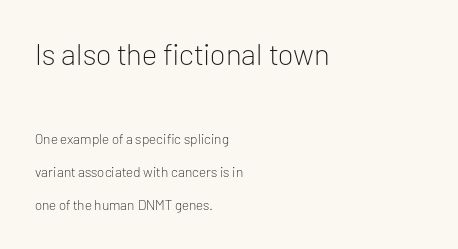
{"serif": "no", "italic": "no", "bold": "no", "weight": "light", "width": "normal", "stroke_contrast": "low", "x_height": "medium", "monospaced": "no", "underline": "no", "align": "left", "line_spacing": "loose", "line_spacing_ratio": 2.37, "letter_spacing": "normal", "letter_spacing_em": 0.0, "larger_block": "first", "size_ratio": 2.14, "glyph_px": 30}
